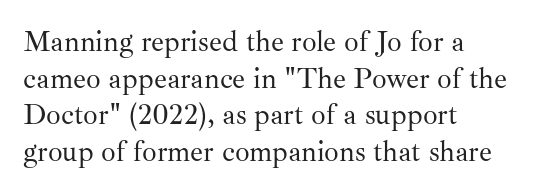
Q: Is the text bold? A: No.
Q: Is the text italic (slanted)? A: No, it is upright.
Q: Is the typeface a serif or a sans-serif typeface? A: Serif.
Q: Is the text underlined? A: No.
Q: How is the paragraph aligned? A: Left-aligned.
Q: Is the spacing between letters normal or unusually wide? A: Normal.
Q: Is the spacing between lines tight, normal or loose? A: Normal.
Q: Width (condensed, normal, or wide)? A: Normal.
Q: Stroke contrast? A: Medium.
Q: x-height? A: Small.
Q: Monospaced? A: No.
